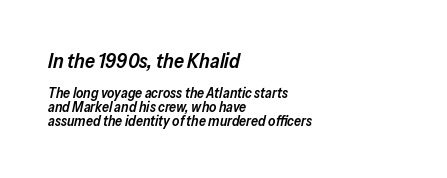
The block of text is dense from top to bottom, with scant space between rows. Size hierarchy here favors the leading block over the trailing one. Compared with a centered layout, this one pins lines to the left instead. The space beneath each line is pristine and unruled.
